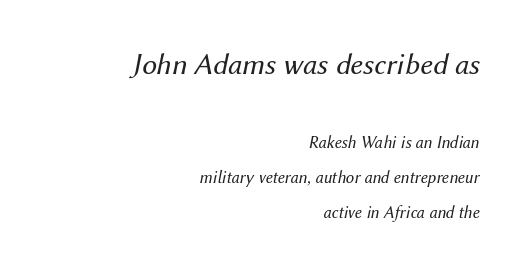
{"italic": "yes", "lean": "right", "slant_degrees": 12, "bold": "no", "weight": "regular", "width": "normal", "stroke_contrast": "medium", "x_height": "medium", "monospaced": "no", "underline": "no", "align": "right", "line_spacing": "loose", "line_spacing_ratio": 2.04, "letter_spacing": "normal", "letter_spacing_em": 0.0, "larger_block": "first", "size_ratio": 1.76, "glyph_px": 30}
